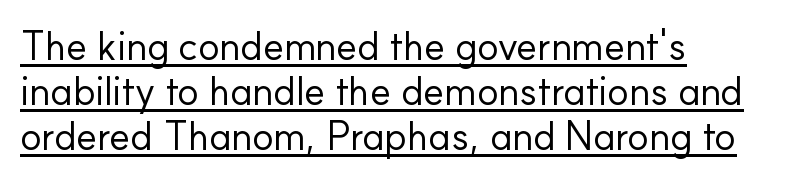
{"serif": "no", "italic": "no", "bold": "no", "weight": "regular", "width": "normal", "stroke_contrast": "low", "x_height": "small", "monospaced": "no", "underline": "yes", "align": "left", "line_spacing": "tight", "line_spacing_ratio": 1.13, "letter_spacing": "normal", "letter_spacing_em": 0.0, "glyph_px": 40}
